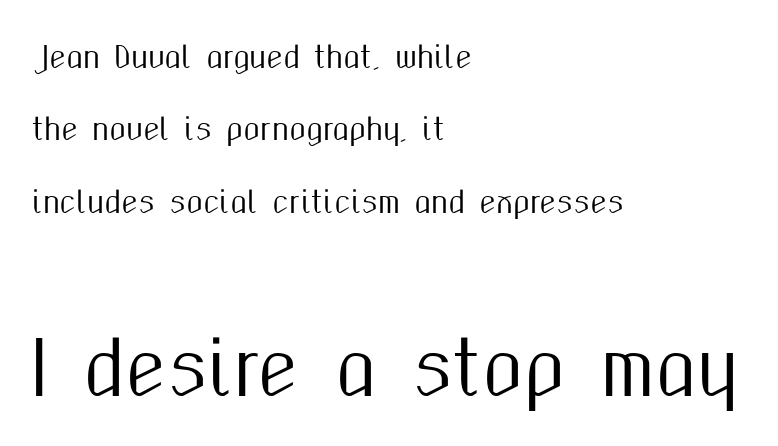
These lines are composed in type without serifs. The rendering enlarges the type as you move from the upper chunk to the lower. The words here are not underlined. A typesetter would call this proportional, since set widths differ per character.
